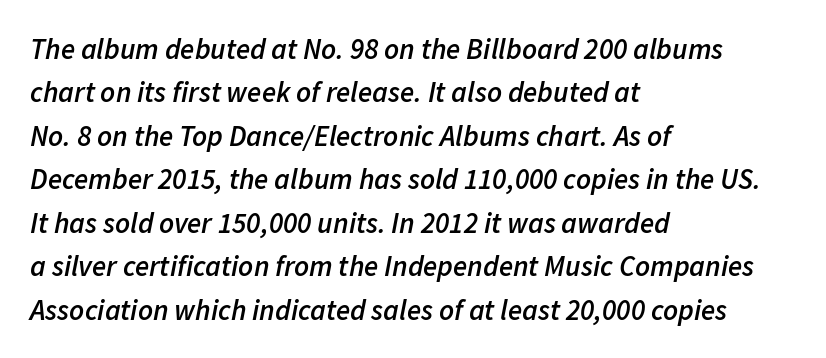
The image shows 29 px semibold type, italic (leaning right); set left-aligned, normal line spacing (1.5x), normal letter spacing, not underlined; low stroke contrast and a medium x-height.
